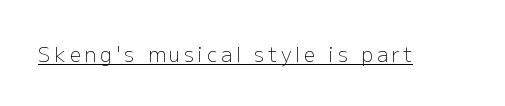
The image shows 20 px text type, upright; set underlined.
